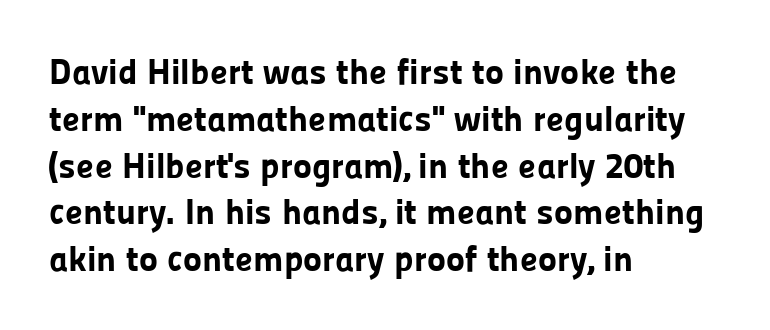
This sample uses plain, unmodified letter spacing. The paragraph shown leans on its left margin. The rendering shows plain stroke endings on the letterforms — a sans-serif design. Lines of text with bare space underneath. What weight is shown? A full bold with thick strokes. The rows are spaced the way most documents space them.
